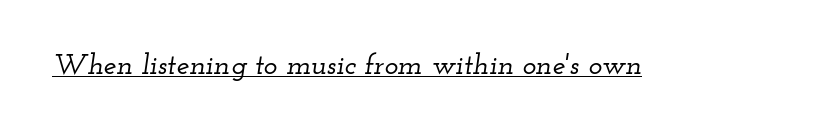
{"serif": "yes", "italic": "yes", "lean": "right", "slant_degrees": 12, "width": "wide", "stroke_contrast": "low", "x_height": "small", "monospaced": "no", "underline": "yes", "letter_spacing": "normal", "letter_spacing_em": 0.0, "glyph_px": 29}
